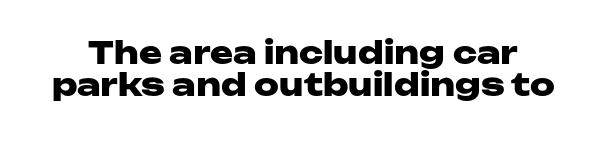
The image shows 31 px heavy, wide sans-serif type, upright; set tight line spacing (1.03x), normal letter spacing, not underlined; low stroke contrast and a medium x-height.
